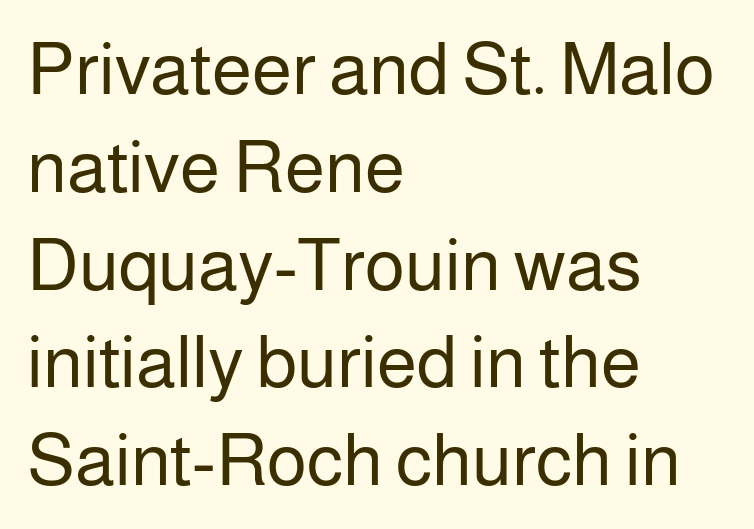
The image shows 73 px regular-weight sans-serif type, upright; set left-aligned, normal line spacing (1.34x), normal letter spacing, not underlined; low stroke contrast and a medium x-height.
